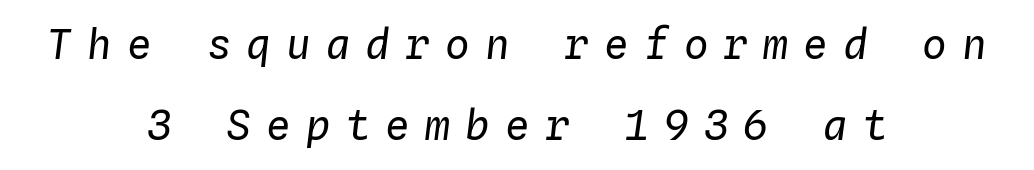
Beneath every word, the page is bare. The rendering applies a slant to the glyphs. The typesetting does not lean heavy: it is not bold. Does the leading feel generous? Absolutely, it's lavish. Tracking here is generous; glyphs stand well apart from one another. Line starts and ends both wander, symmetrically.
